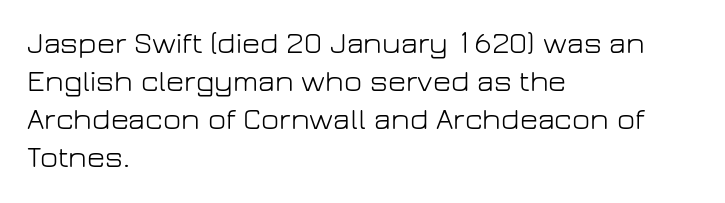
The image shows 31 px light sans-serif type, upright; set left-aligned, line spacing 1.23x, normal letter spacing, not underlined; low stroke contrast and a medium x-height.
